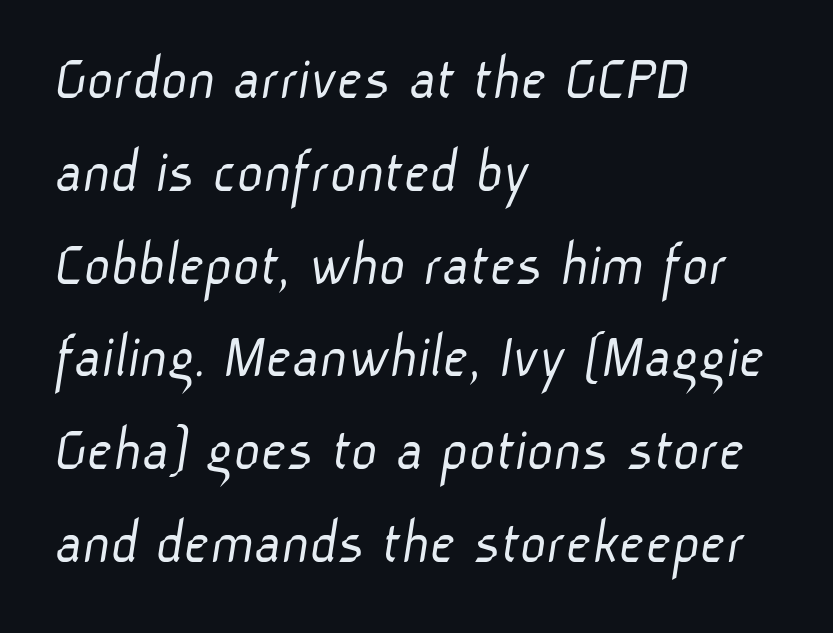
{"serif": "no", "bold": "no", "weight": "light", "width": "normal", "stroke_contrast": "low", "x_height": "medium", "monospaced": "no", "underline": "no", "align": "left", "line_spacing": "normal", "line_spacing_ratio": 1.45, "letter_spacing": "normal", "letter_spacing_em": 0.0, "glyph_px": 64}
